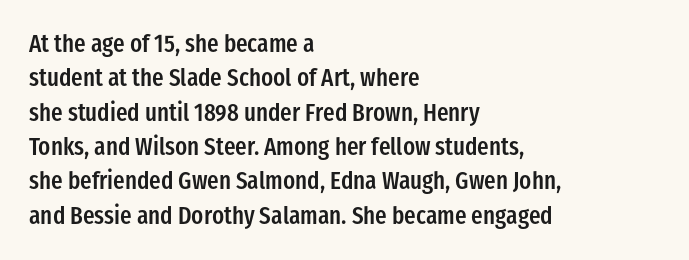
Between one letter and the next there's only the usual sliver of space. Underline: absent. Short and long lines alike share a common starting point at left. Compared with typical paragraphs, the rows here are spaced about the same.
